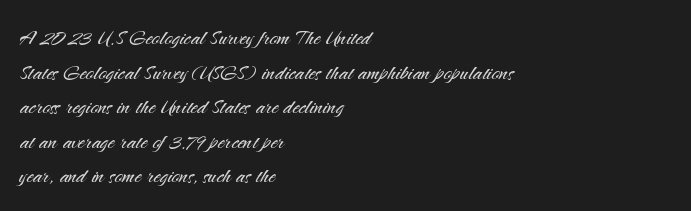
The image shows 27 px text type; set left-aligned, normal line spacing (1.28x), normal letter spacing, not underlined.
